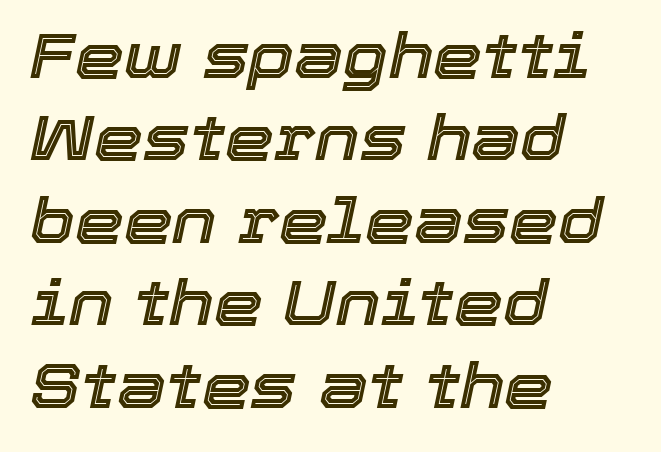
You could call the tracking neutral — neither tight nor loose. Layout note: lines flush left. Do the characters align in a grid? No, the font is proportional. There's an unmistakable incline to the writing here. Vertically, the passage feels balanced, rows spaced as you'd expect. The baseline area is clear.
